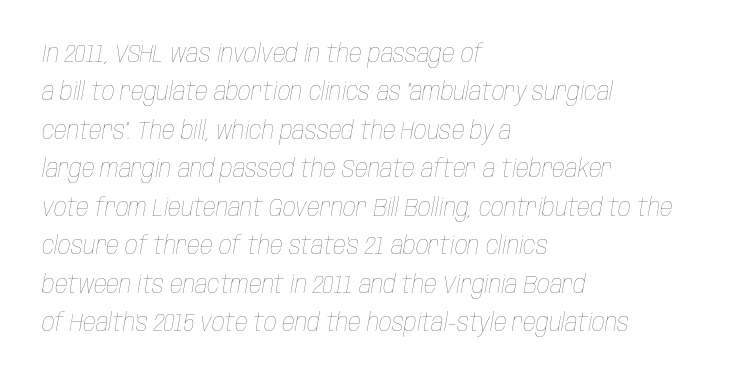
{"italic": "yes", "lean": "right", "slant_degrees": 10, "bold": "no", "underline": "no", "align": "left", "line_spacing": "normal", "line_spacing_ratio": 1.54, "letter_spacing": "normal", "letter_spacing_em": 0.0, "glyph_px": 25}
